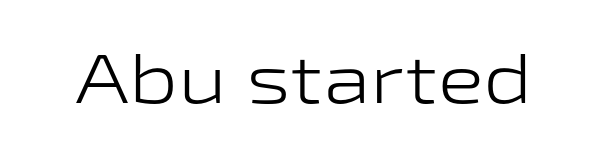
This is the regular roman posture of the typeface. The rendering keeps characters at their native spacing. The letters carry no serifs — their stems end cleanly without finishing strokes. The letters advance in unequal steps, a hallmark of proportional type. The font is comparable to plain body text, perhaps lighter. Honestly, there is no underline to notice here at all.
